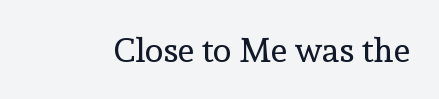
The image shows 34 px regular-weight serif type, upright; set normal letter spacing, not underlined; a medium x-height.
